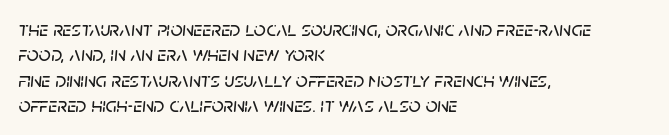
{"italic": "yes", "lean": "right", "slant_degrees": 5, "underline": "no", "align": "left", "line_spacing_ratio": 1.21, "letter_spacing": "normal", "letter_spacing_em": 0.0, "glyph_px": 21}
